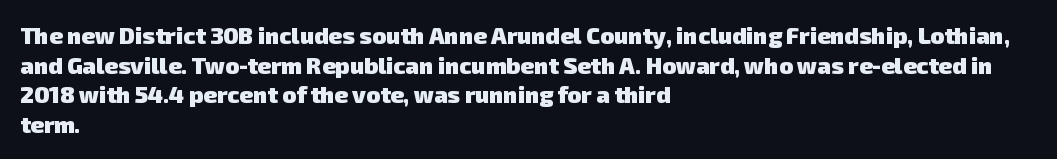
{"bold": "yes", "underline": "no", "align": "left", "line_spacing": "normal", "line_spacing_ratio": 1.29, "letter_spacing": "normal", "letter_spacing_em": 0.0, "glyph_px": 23}
